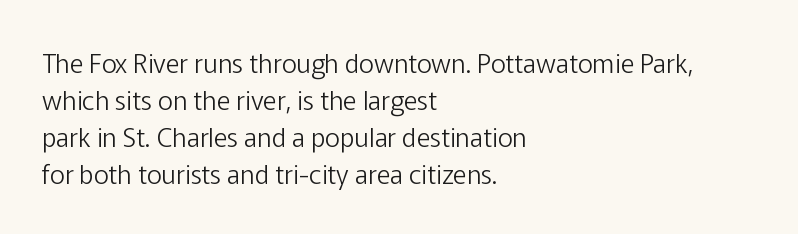
The image shows 26 px text type, upright; set left-aligned, normal line spacing (1.42x), normal letter spacing, not underlined.
